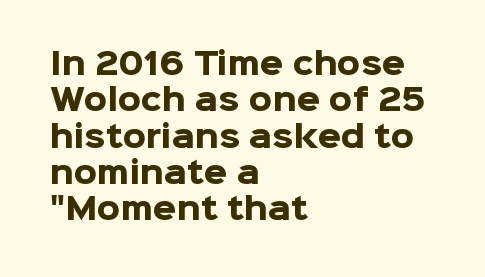
{"serif": "no", "italic": "no", "bold": "yes", "weight": "heavy", "width": "normal", "stroke_contrast": "low", "x_height": "medium", "monospaced": "no", "underline": "no", "align": "left", "line_spacing_ratio": 1.21, "letter_spacing": "normal", "letter_spacing_em": 0.0, "glyph_px": 30}
